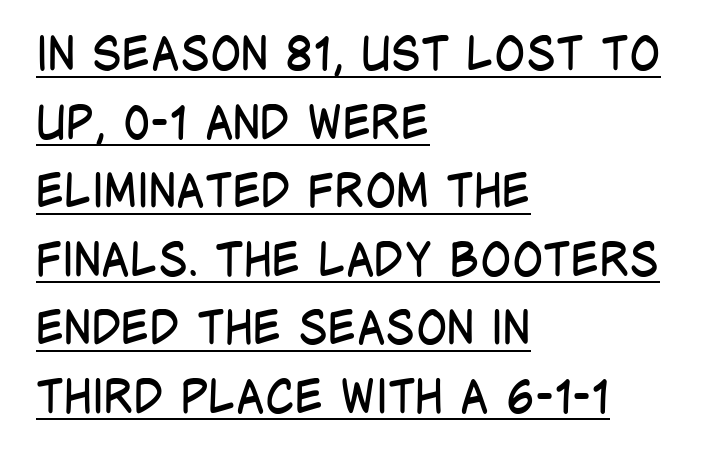
Q: Is the text bold? A: No.
Q: Is the text italic (slanted)? A: No, it is upright.
Q: Is the typeface a serif or a sans-serif typeface? A: Sans-serif.
Q: Is the text underlined? A: Yes.
Q: How is the paragraph aligned? A: Left-aligned.
Q: Is the spacing between letters normal or unusually wide? A: Normal.
Q: Is the spacing between lines tight, normal or loose? A: Normal.
Q: Width (condensed, normal, or wide)? A: Condensed.
Q: Stroke contrast? A: Low.
Q: x-height? A: Large.
Q: Monospaced? A: No.
